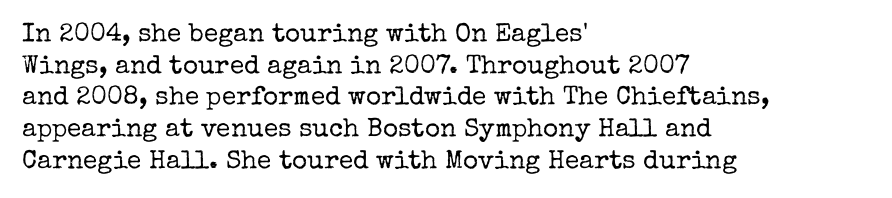
The image shows 26 px text type, upright; set left-aligned, line spacing 1.22x, normal letter spacing, not underlined.
